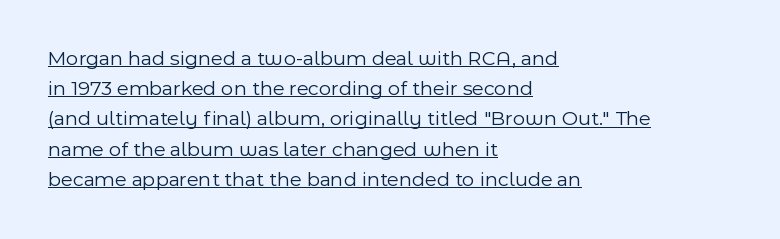
The image shows 21 px text type, upright; set left-aligned, normal line spacing (1.44x), normal letter spacing, underlined.
